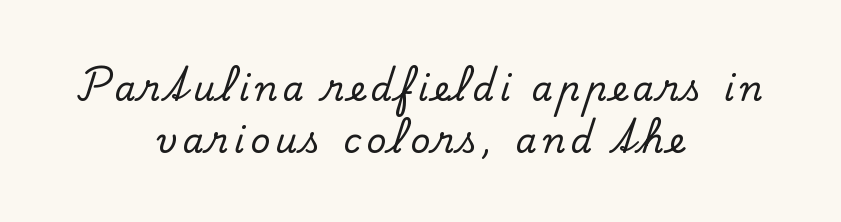
The image shows 34 px serif type; set centered, normal line spacing (1.53x), not underlined; low stroke contrast and a small x-height.
